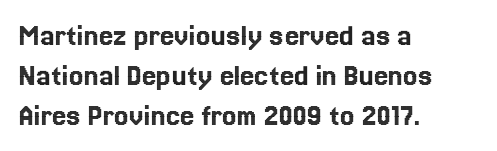
{"italic": "no", "width": "normal", "x_height": "medium", "monospaced": "no", "underline": "no", "align": "left", "line_spacing": "normal", "line_spacing_ratio": 1.25, "letter_spacing": "normal", "letter_spacing_em": 0.0, "glyph_px": 32}
